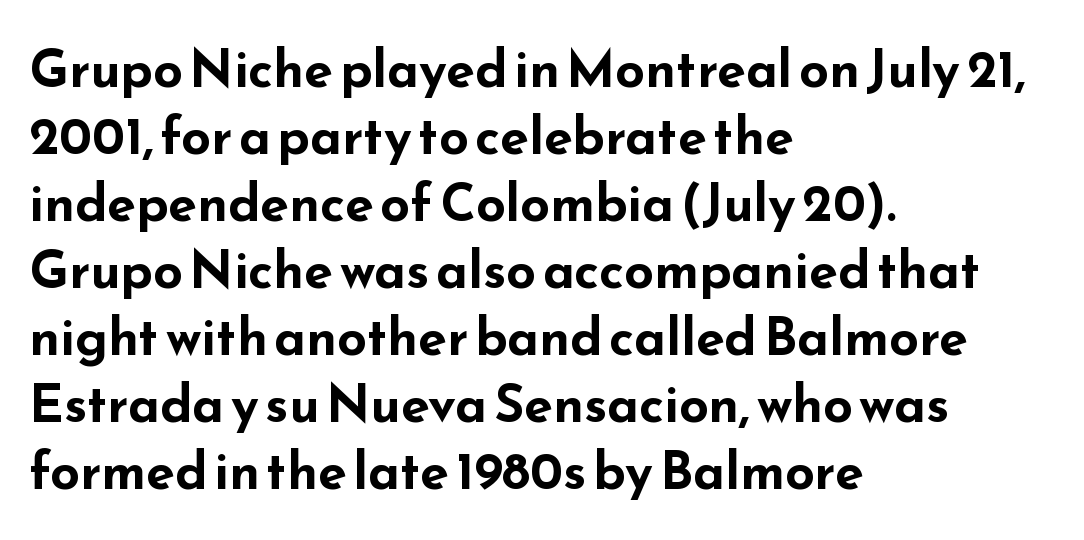
Q: Is the text bold? A: Yes.
Q: Is the text italic (slanted)? A: No, it is upright.
Q: Is the typeface a serif or a sans-serif typeface? A: Sans-serif.
Q: Is the text underlined? A: No.
Q: How is the paragraph aligned? A: Left-aligned.
Q: Is the spacing between letters normal or unusually wide? A: Normal.
Q: Is the spacing between lines tight, normal or loose? A: Normal.
Q: Width (condensed, normal, or wide)? A: Wide.
Q: Stroke contrast? A: Low.
Q: x-height? A: Small.
Q: Monospaced? A: No.
